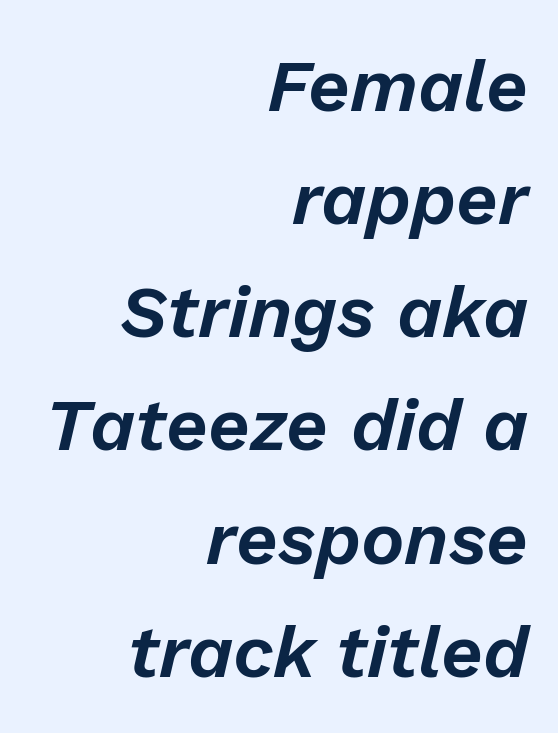
Q: Is the text italic (slanted)? A: Yes, it leans right by about 13 degrees.
Q: Is the text underlined? A: No.
Q: How is the paragraph aligned? A: Right-aligned.
Q: Is the spacing between letters normal or unusually wide? A: Normal.
Q: Is the spacing between lines tight, normal or loose? A: Normal.
Q: Width (condensed, normal, or wide)? A: Normal.
Q: Stroke contrast? A: Low.
Q: x-height? A: Medium.
Q: Monospaced? A: No.
